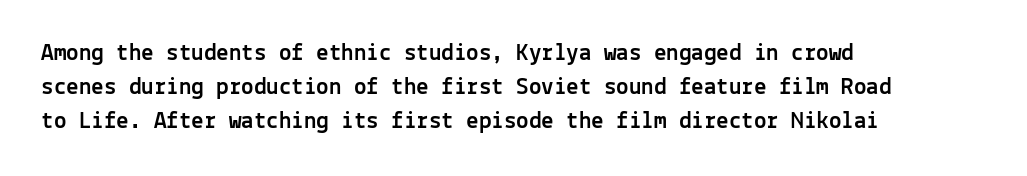
{"italic": "no", "underline": "no", "align": "left", "line_spacing": "normal", "line_spacing_ratio": 1.36, "letter_spacing": "normal", "letter_spacing_em": 0.0, "glyph_px": 25}
